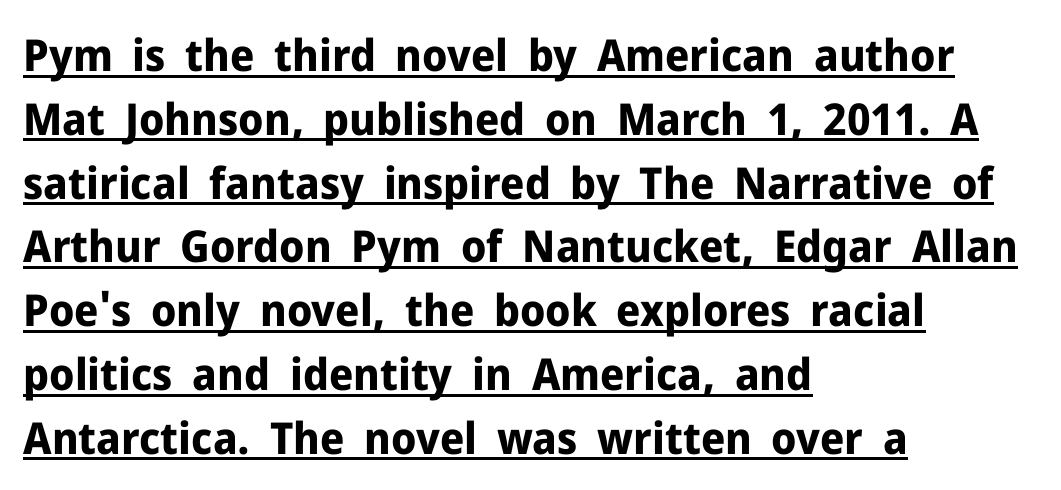
The image shows 44 px bold sans-serif type, upright; set left-aligned, normal line spacing (1.45x), normal letter spacing, underlined; low stroke contrast and a medium x-height.
